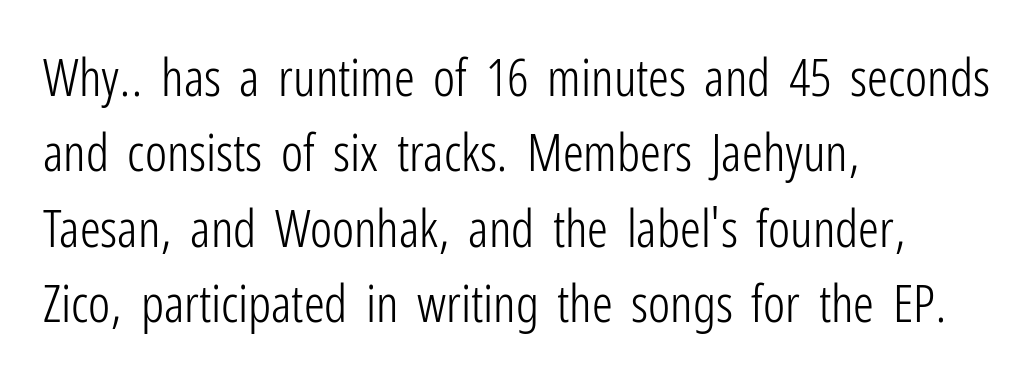
The image shows 52 px light, condensed sans-serif type, upright; set left-aligned, normal line spacing (1.45x), normal letter spacing, not underlined; low stroke contrast and a medium x-height.
